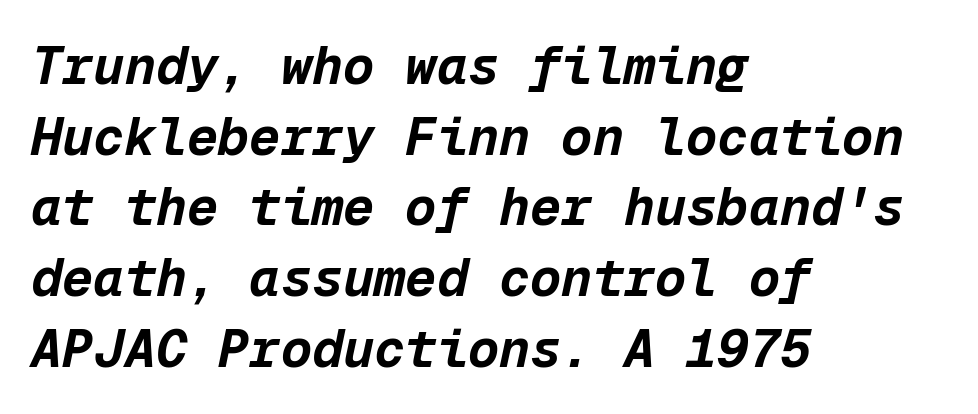
Fixed-width glyphs throughout — classic coding-font behaviour. The compositor pushed each line to the left boundary. Normally led — the rows are evenly, conventionally spaced. The string is rendered with underlining switched off.
